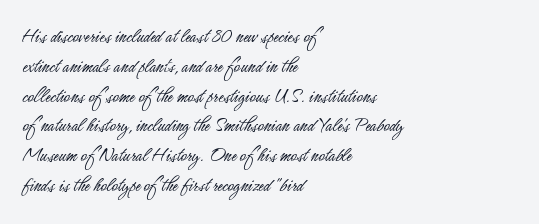
Quick note: interline space is typical. Nothing unusual about the tracking: characters are spaced as the font intends. Unmarked baselines from the first word to the last.
